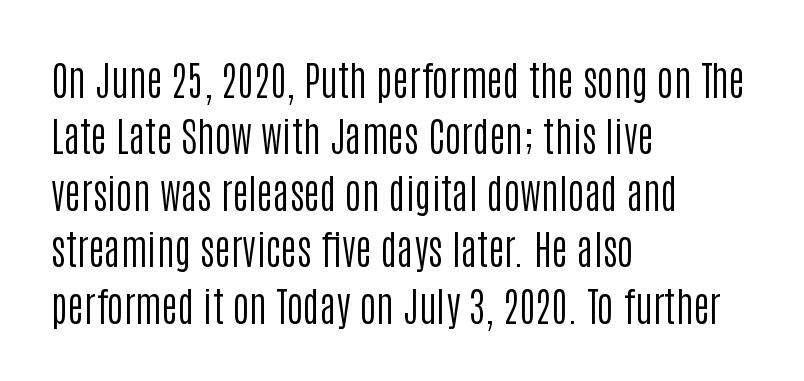
Q: Is the text bold? A: No.
Q: Is the text italic (slanted)? A: No, it is upright.
Q: Is the typeface a serif or a sans-serif typeface? A: Sans-serif.
Q: Is the text underlined? A: No.
Q: How is the paragraph aligned? A: Left-aligned.
Q: Is the spacing between letters normal or unusually wide? A: Normal.
Q: Is the spacing between lines tight, normal or loose? A: Normal.
Q: Width (condensed, normal, or wide)? A: Condensed.
Q: Stroke contrast? A: Low.
Q: x-height? A: Large.
Q: Monospaced? A: No.
